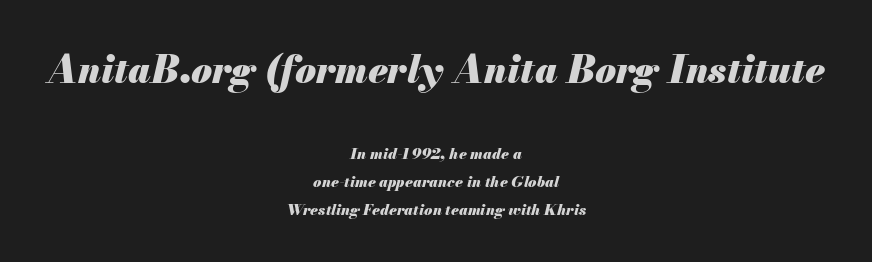
Looks like regular typesetting: each glyph gets only the width it needs. Which margin do the lines hug? Neither — every line sits in the middle. Thick stems and heavy bowls — unmistakably bold. The horizontal fit of the characters is conventional and even. Plain, unruled lines of type.
